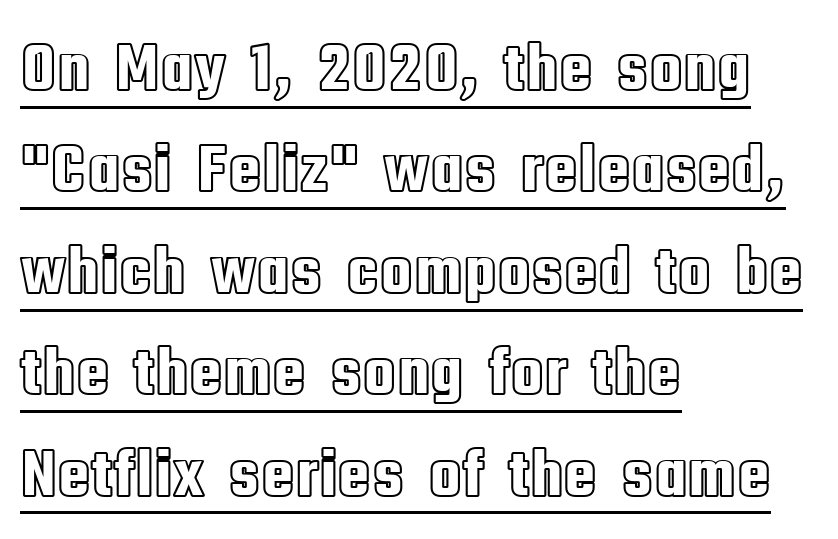
{"italic": "no", "width": "condensed", "x_height": "large", "monospaced": "no", "underline": "yes", "align": "left", "line_spacing": "normal", "line_spacing_ratio": 1.47, "letter_spacing": "normal", "letter_spacing_em": 0.0, "glyph_px": 69}
